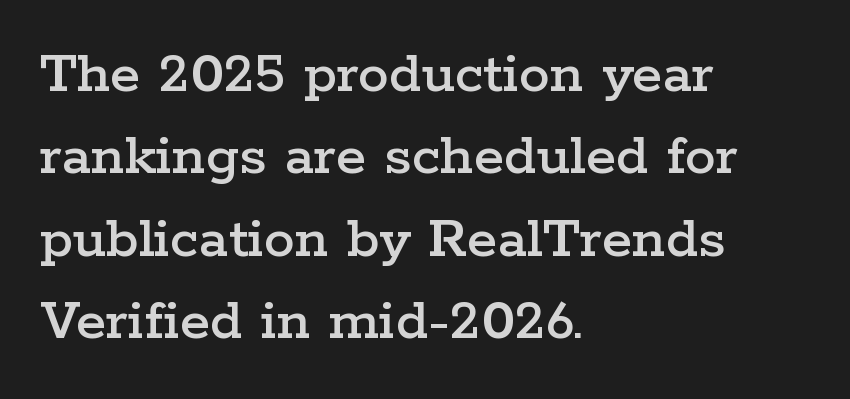
Type without underlining. Line beginnings align vertically; line endings do not. Glyph-to-glyph distance matches everyday printed text. Note the varied advance widths — an 'i' is clearly narrower than an 'm'. Rows of type keep a routine distance in the vertical direction. Font category for this specimen: serif.
